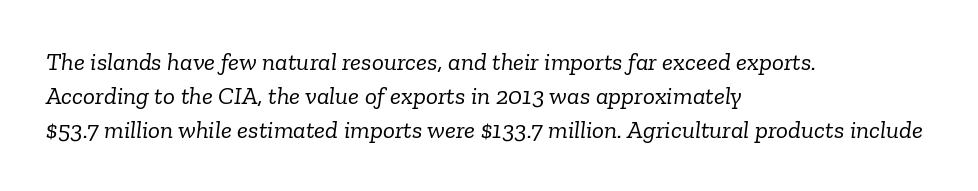
{"italic": "yes", "lean": "right", "slant_degrees": 6, "bold": "no", "underline": "no", "align": "left", "line_spacing": "normal", "line_spacing_ratio": 1.36, "letter_spacing": "normal", "letter_spacing_em": 0.0, "glyph_px": 25}
